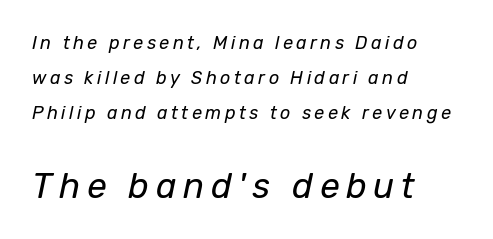
Where is the straight margin? On the left. The vertical gap from one line to the next is large. You could not count columns in this text — the font is proportionally spaced. The face used here has a pronounced slope to its letters.
